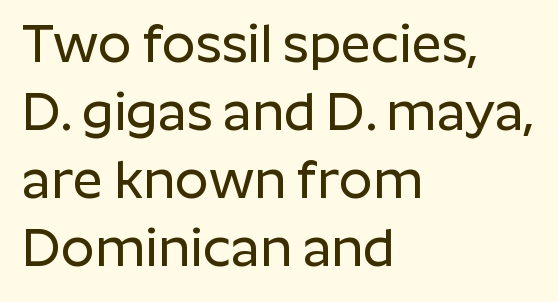
{"serif": "no", "italic": "no", "width": "normal", "stroke_contrast": "low", "x_height": "medium", "monospaced": "no", "underline": "no", "align": "left", "line_spacing": "normal", "line_spacing_ratio": 1.28, "letter_spacing": "normal", "letter_spacing_em": 0.0, "glyph_px": 53}
